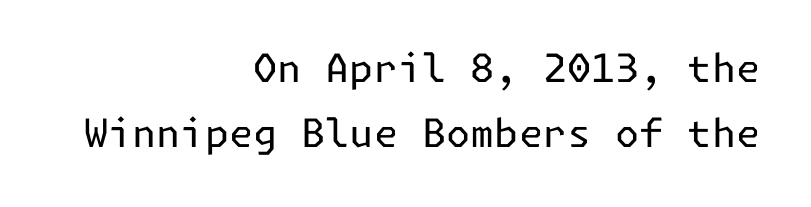
Q: Is the text bold? A: No.
Q: Is the text italic (slanted)? A: No, it is upright.
Q: Is the typeface a serif or a sans-serif typeface? A: Sans-serif.
Q: Is the text underlined? A: No.
Q: How is the paragraph aligned? A: Right-aligned.
Q: Is the spacing between letters normal or unusually wide? A: Normal.
Q: Is the spacing between lines tight, normal or loose? A: Normal.
Q: Width (condensed, normal, or wide)? A: Normal.
Q: Stroke contrast? A: Low.
Q: x-height? A: Medium.
